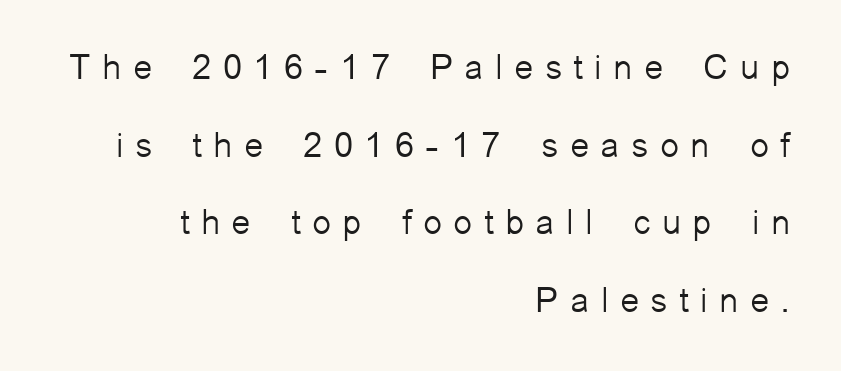
{"serif": "no", "italic": "no", "bold": "no", "weight": "light", "width": "normal", "stroke_contrast": "low", "x_height": "medium", "monospaced": "no", "underline": "no", "align": "right", "line_spacing": "loose", "line_spacing_ratio": 2.22, "letter_spacing": "wide", "letter_spacing_em": 0.32, "glyph_px": 35}
